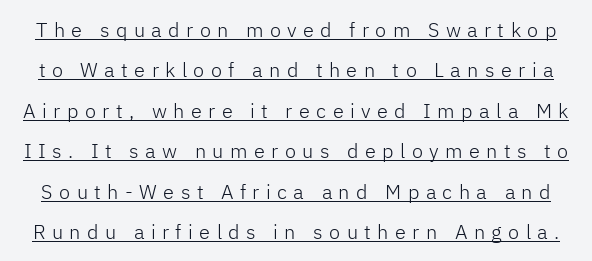
The image shows 20 px text type, upright; set loose line spacing (2.02x), unusually wide letter spacing (+0.32 em), underlined.
